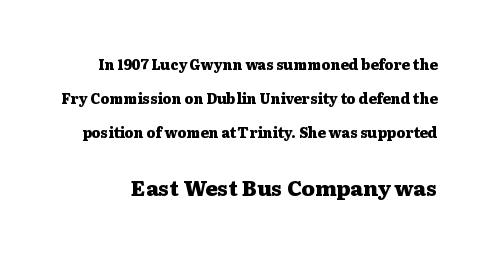
{"italic": "no", "bold": "yes", "underline": "no", "line_spacing": "loose", "line_spacing_ratio": 2.42, "letter_spacing": "normal", "letter_spacing_em": 0.0, "larger_block": "second", "size_ratio": 1.5, "glyph_px": 21}
